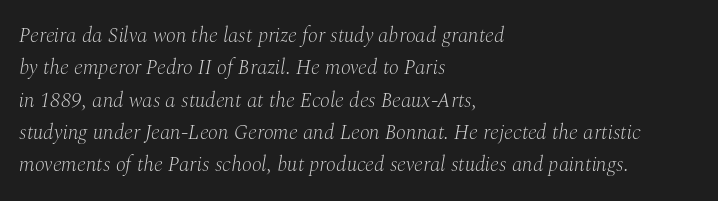
The image shows 21 px text type, italic (leaning right); set left-aligned, normal line spacing (1.54x), normal letter spacing, not underlined.
